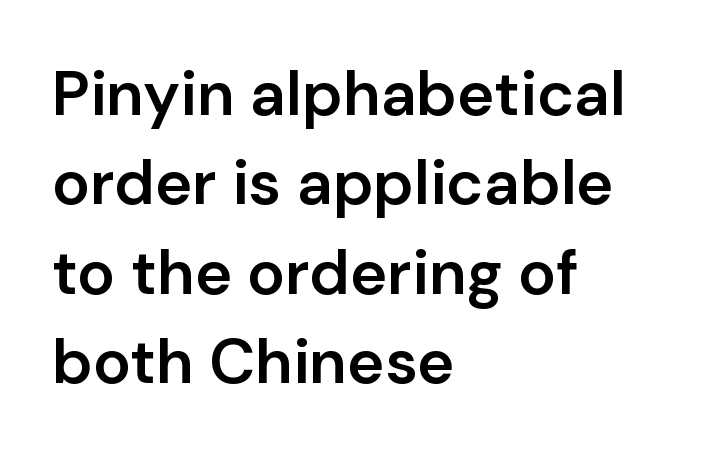
Alignment: flush left. Tracking here is standard; glyphs follow each other at the usual distance. Compared with an ordinary text face, these strokes are moderately heavier — a semibold. Each letter keeps its own natural width here, so spacing adapts to shape.
